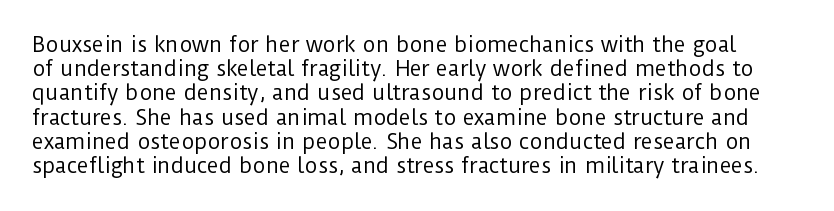
The image shows 20 px text type, upright; set line spacing 1.21x, normal letter spacing, not underlined.
